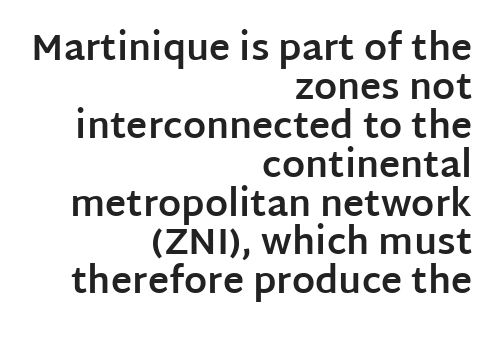
The image shows 36 px bold sans-serif type, upright; set right-aligned, tight line spacing (1.08x), normal letter spacing, not underlined; low stroke contrast and a large x-height.
